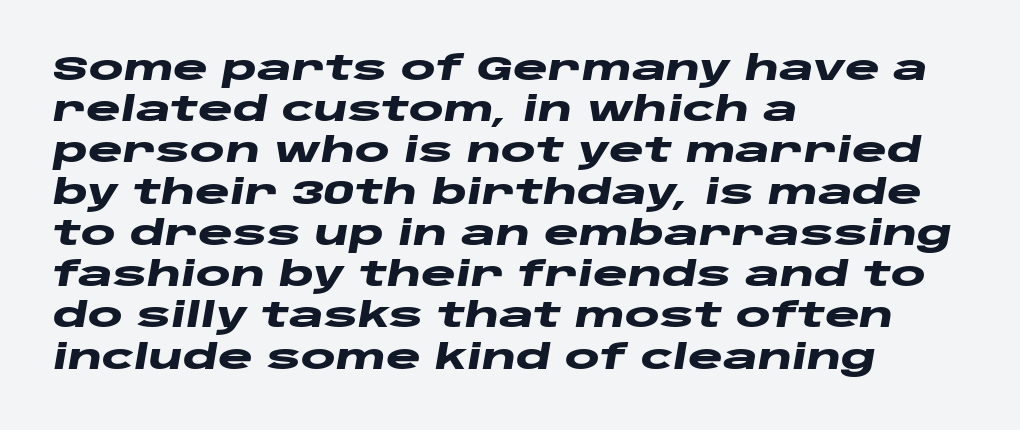
{"italic": "yes", "lean": "right", "slant_degrees": 10, "bold": "yes", "weight": "heavy", "width": "wide", "stroke_contrast": "low", "x_height": "large", "monospaced": "no", "underline": "no", "align": "left", "line_spacing": "normal", "line_spacing_ratio": 1.25, "letter_spacing": "normal", "letter_spacing_em": 0.0, "glyph_px": 33}
